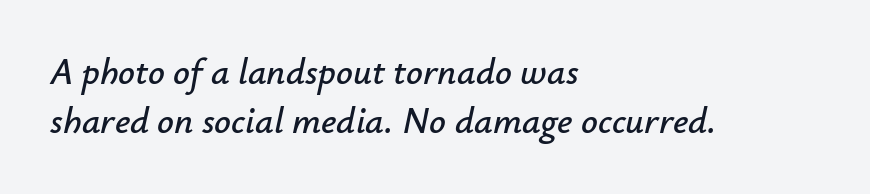
The image shows 37 px text type, italic (leaning right); set left-aligned, normal line spacing (1.32x), normal letter spacing, not underlined; low stroke contrast and a small x-height.
